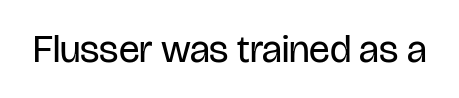
Q: Is the text bold? A: No.
Q: Is the text italic (slanted)? A: No, it is upright.
Q: Is the typeface a serif or a sans-serif typeface? A: Sans-serif.
Q: Is the text underlined? A: No.
Q: Is the spacing between letters normal or unusually wide? A: Normal.
Q: Width (condensed, normal, or wide)? A: Condensed.
Q: Stroke contrast? A: Low.
Q: x-height? A: Large.
Q: Monospaced? A: No.
